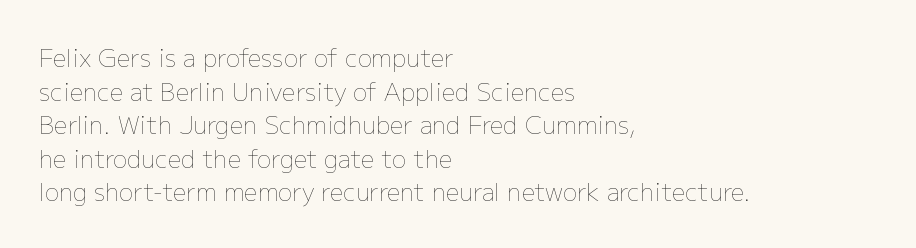
{"italic": "no", "bold": "no", "underline": "no", "align": "left", "line_spacing": "normal", "line_spacing_ratio": 1.4, "letter_spacing": "normal", "letter_spacing_em": 0.0, "glyph_px": 24}
